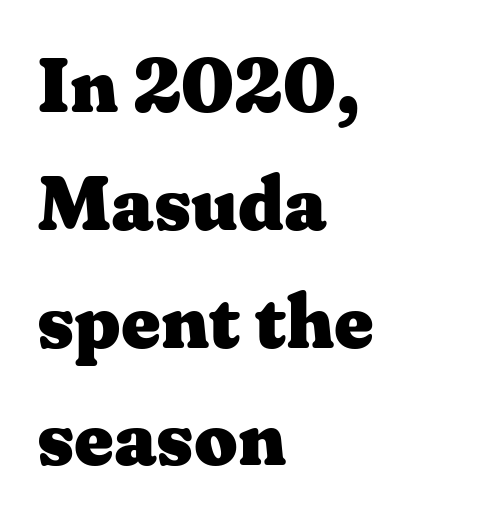
{"serif": "yes", "italic": "no", "bold": "yes", "weight": "heavy", "width": "wide", "stroke_contrast": "medium", "x_height": "medium", "monospaced": "no", "underline": "no", "align": "left", "line_spacing": "normal", "line_spacing_ratio": 1.55, "letter_spacing": "normal", "letter_spacing_em": 0.0, "glyph_px": 76}
